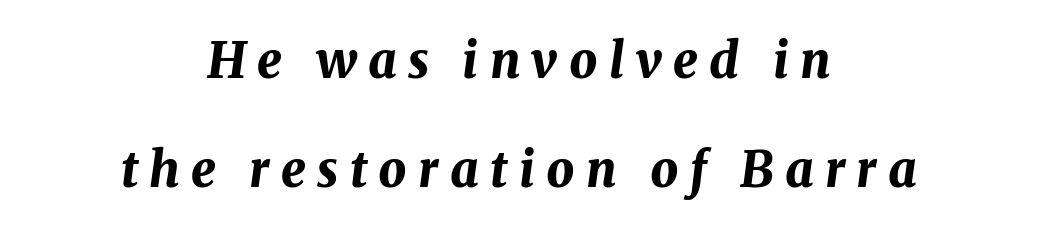
{"italic": "yes", "lean": "right", "slant_degrees": 8, "bold": "yes", "weight": "bold", "width": "normal", "stroke_contrast": "medium", "x_height": "medium", "monospaced": "no", "underline": "no", "align": "center", "line_spacing": "loose", "line_spacing_ratio": 2.23, "letter_spacing": "wide", "letter_spacing_em": 0.23, "glyph_px": 49}
